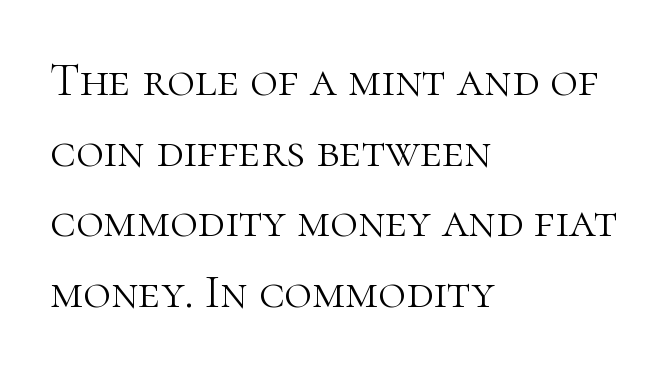
{"serif": "yes", "italic": "no", "bold": "no", "weight": "light", "width": "normal", "stroke_contrast": "high", "x_height": "medium", "monospaced": "no", "underline": "no", "align": "left", "line_spacing": "normal", "line_spacing_ratio": 1.47, "letter_spacing": "normal", "letter_spacing_em": 0.0, "glyph_px": 48}
